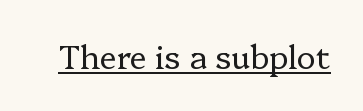
Q: Is the text bold? A: No.
Q: Is the text italic (slanted)? A: No, it is upright.
Q: Is the typeface a serif or a sans-serif typeface? A: Serif.
Q: Is the text underlined? A: Yes.
Q: Is the spacing between letters normal or unusually wide? A: Normal.
Q: Width (condensed, normal, or wide)? A: Normal.
Q: Stroke contrast? A: Low.
Q: x-height? A: Medium.
Q: Monospaced? A: No.
